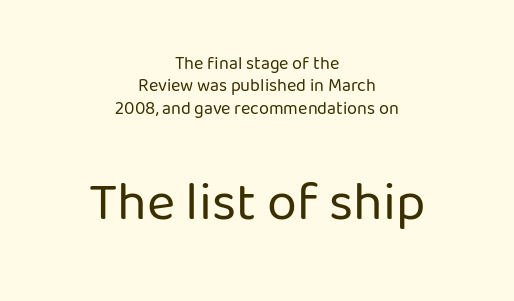
The image shows 54 px regular-weight sans-serif type, upright; set centered, line spacing 1.24x, normal letter spacing, not underlined; the second (bottom) block is 3.0x larger; low stroke contrast and a medium x-height.
